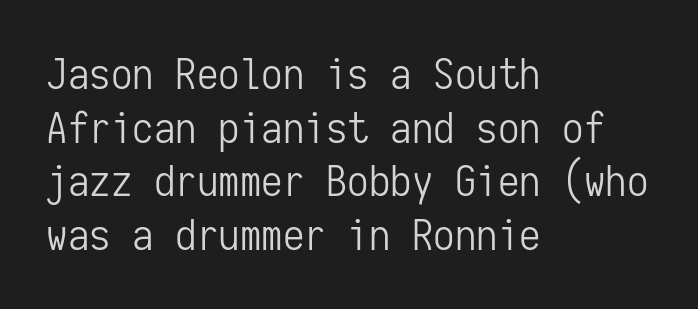
{"serif": "no", "italic": "no", "bold": "no", "weight": "light", "width": "condensed", "stroke_contrast": "low", "x_height": "medium", "monospaced": "yes", "underline": "no", "align": "left", "line_spacing": "normal", "line_spacing_ratio": 1.25, "letter_spacing": "normal", "letter_spacing_em": 0.0, "glyph_px": 43}
